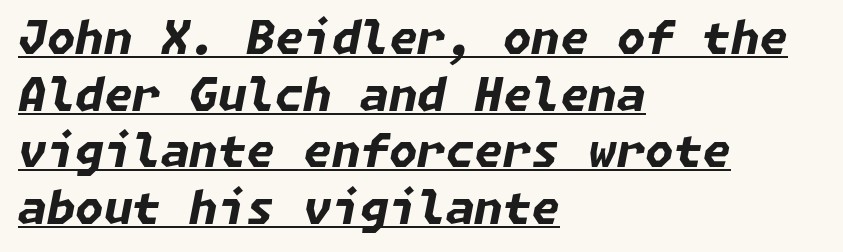
Students, note that the glyphs here touch the page at normal intervals. Compared with ordinary roman type, these characters are visibly tilted. Line beginnings align vertically; line endings do not. Glance below the letters and you will spot a drawn line.
